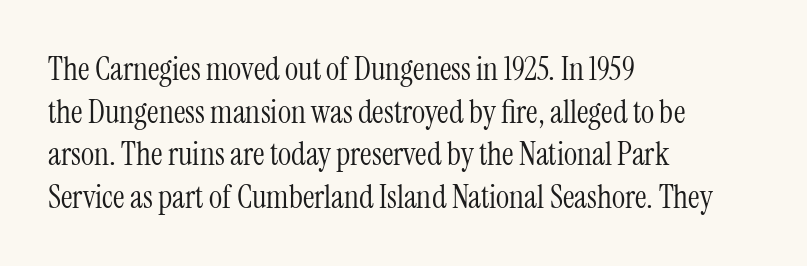
Vertically, the passage feels balanced, rows spaced as you'd expect. This is serif lettering, the kind often seen in printed books. Underline: absent. The typeface has the unassuming heft of standard copy or less.
